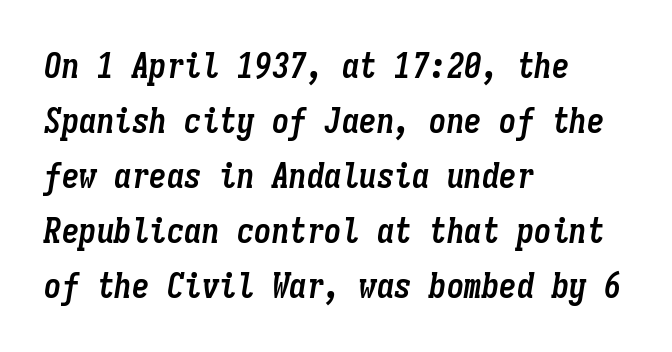
Q: Is the text bold? A: Yes.
Q: Is the text italic (slanted)? A: Yes, it leans right by about 9 degrees.
Q: Is the text underlined? A: No.
Q: How is the paragraph aligned? A: Left-aligned.
Q: Is the spacing between letters normal or unusually wide? A: Normal.
Q: Is the spacing between lines tight, normal or loose? A: Normal.
Q: Width (condensed, normal, or wide)? A: Condensed.
Q: Stroke contrast? A: Low.
Q: x-height? A: Medium.
Q: Monospaced? A: Yes.
